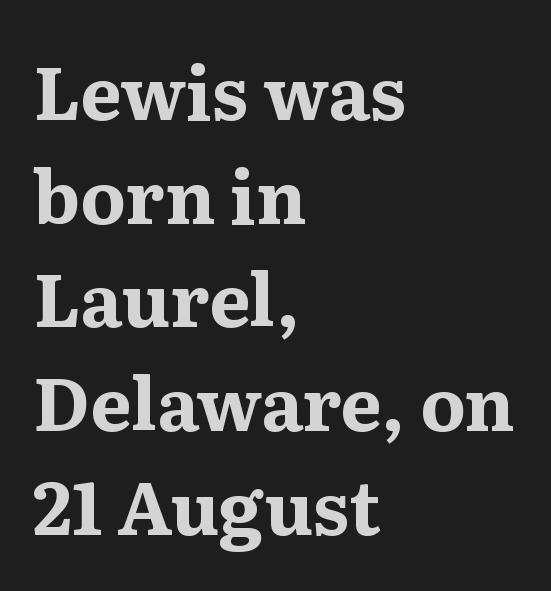
{"serif": "yes", "italic": "no", "bold": "yes", "weight": "bold", "width": "normal", "stroke_contrast": "medium", "x_height": "medium", "monospaced": "no", "underline": "no", "align": "left", "line_spacing": "normal", "line_spacing_ratio": 1.42, "letter_spacing": "normal", "letter_spacing_em": 0.0, "glyph_px": 73}
